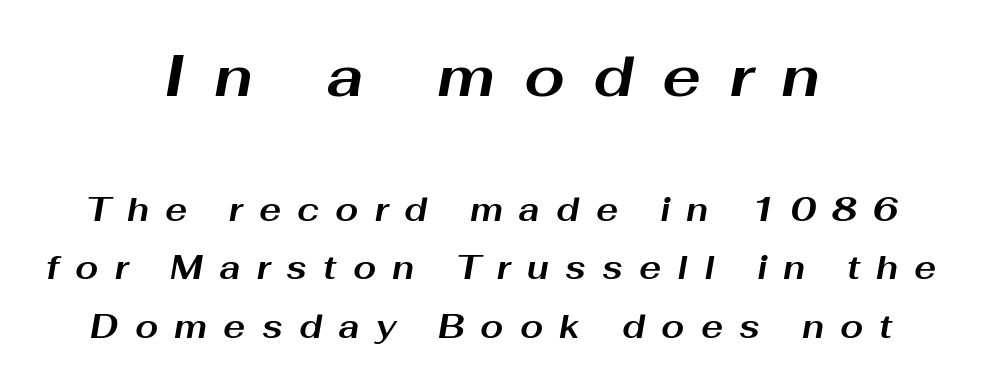
Q: Is the text bold? A: Yes.
Q: Is the text italic (slanted)? A: Yes, it leans right by about 10 degrees.
Q: Is the text underlined? A: No.
Q: How is the paragraph aligned? A: Centered.
Q: Is the spacing between letters normal or unusually wide? A: Unusually wide.
Q: Which block of text is set in a larger size, the first (top) or the second (bottom)? A: The first (top) one.
Q: Width (condensed, normal, or wide)? A: Wide.
Q: Stroke contrast? A: Medium.
Q: x-height? A: Medium.
Q: Monospaced? A: No.
